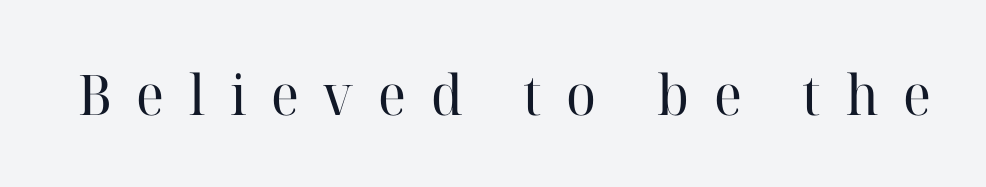
Observe the serifs anchoring each vertical stroke in this sample. Upright lettering throughout. The area under the type is left untouched. The weight would be labelled regular, book, light, or lighter still.
